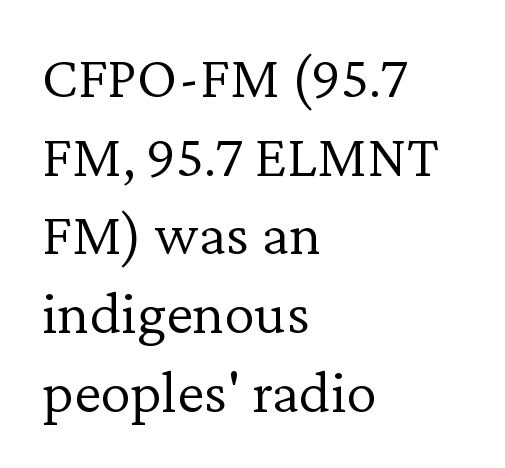
Type without underlining. The rendering uses natural spacing where letterforms have individual widths. Stroke mass is kept to a normal reading level or below. Posture: straight, roman, zero tilt.
